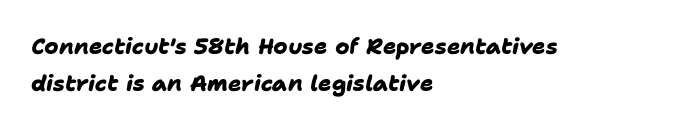
The image shows 22 px bold type; set left-aligned, normal line spacing (1.67x), normal letter spacing, not underlined.
